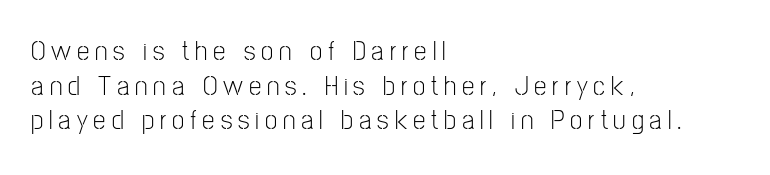
Q: Is the text bold? A: No.
Q: Is the text italic (slanted)? A: No, it is upright.
Q: Is the typeface a serif or a sans-serif typeface? A: Sans-serif.
Q: Is the text underlined? A: No.
Q: How is the paragraph aligned? A: Left-aligned.
Q: Is the spacing between letters normal or unusually wide? A: Unusually wide.
Q: Width (condensed, normal, or wide)? A: Condensed.
Q: Stroke contrast? A: Low.
Q: x-height? A: Medium.
Q: Monospaced? A: No.
